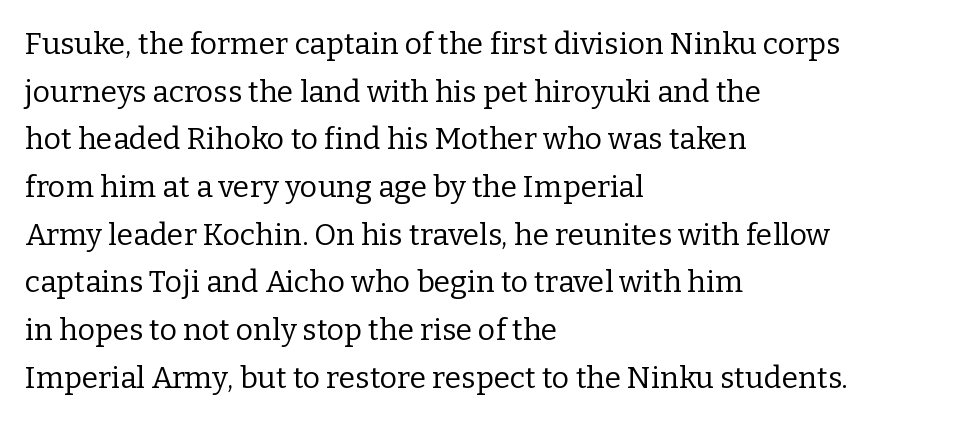
The image shows 30 px regular-weight serif type, upright; set left-aligned, normal line spacing (1.59x), normal letter spacing, not underlined; low stroke contrast and a medium x-height.
